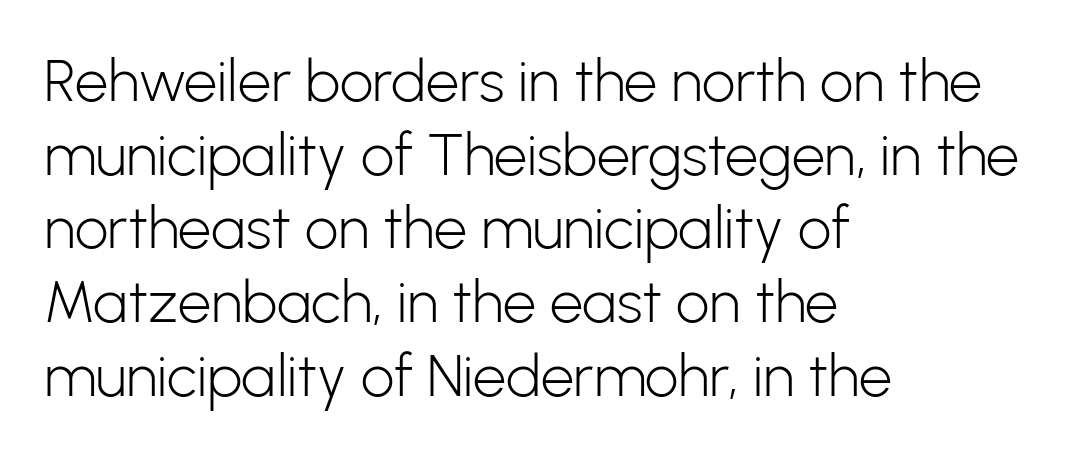
The image shows 59 px light sans-serif type, upright; set left-aligned, normal line spacing (1.25x), normal letter spacing, not underlined; low stroke contrast and a medium x-height.
